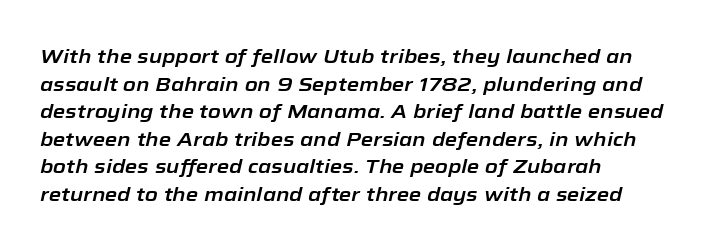
{"italic": "yes", "lean": "right", "slant_degrees": 12, "underline": "no", "align": "left", "line_spacing": "normal", "line_spacing_ratio": 1.38, "letter_spacing": "normal", "letter_spacing_em": 0.0, "glyph_px": 20}
